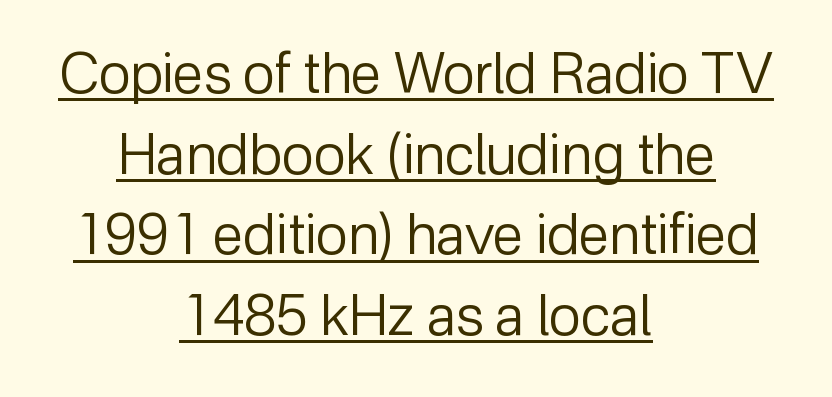
The image shows 56 px regular-weight sans-serif type, upright; set centered, normal line spacing (1.44x), normal letter spacing, underlined; low stroke contrast and a medium x-height.
